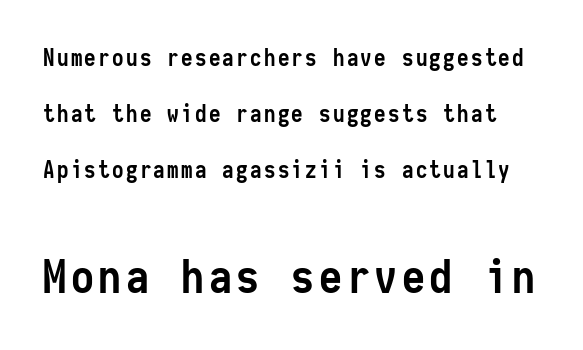
Q: Is the text bold? A: Yes.
Q: Is the text italic (slanted)? A: No, it is upright.
Q: Is the typeface a serif or a sans-serif typeface? A: Sans-serif.
Q: Is the text underlined? A: No.
Q: Is the spacing between lines tight, normal or loose? A: Loose.
Q: Which block of text is set in a larger size, the first (top) or the second (bottom)? A: The second (bottom) one.
Q: Width (condensed, normal, or wide)? A: Condensed.
Q: Stroke contrast? A: Low.
Q: x-height? A: Medium.
Q: Monospaced? A: Yes.
